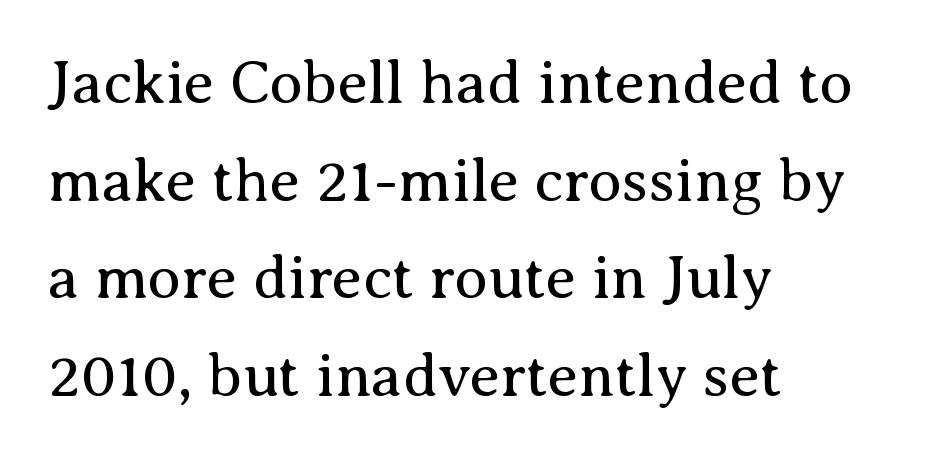
{"serif": "yes", "italic": "no", "bold": "no", "weight": "regular", "width": "normal", "stroke_contrast": "medium", "x_height": "medium", "monospaced": "no", "underline": "no", "align": "left", "line_spacing": "normal", "line_spacing_ratio": 1.6, "letter_spacing": "normal", "letter_spacing_em": 0.0, "glyph_px": 61}
